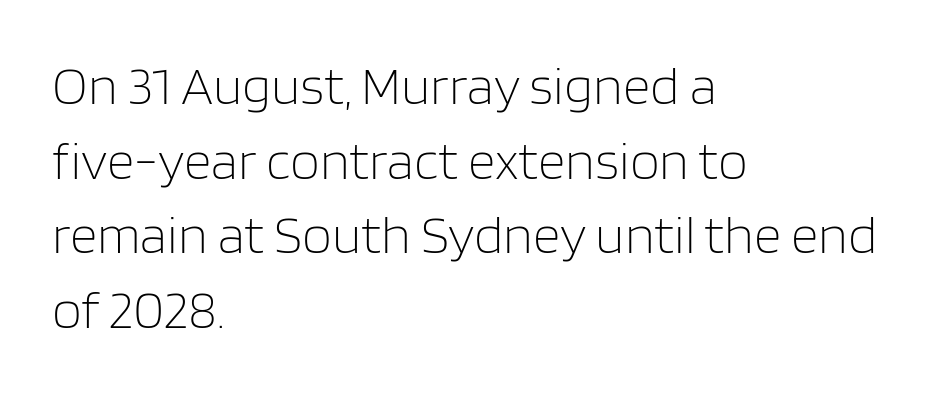
The image shows 54 px light sans-serif type, upright; set left-aligned, normal line spacing (1.38x), normal letter spacing, not underlined; low stroke contrast and a large x-height.
